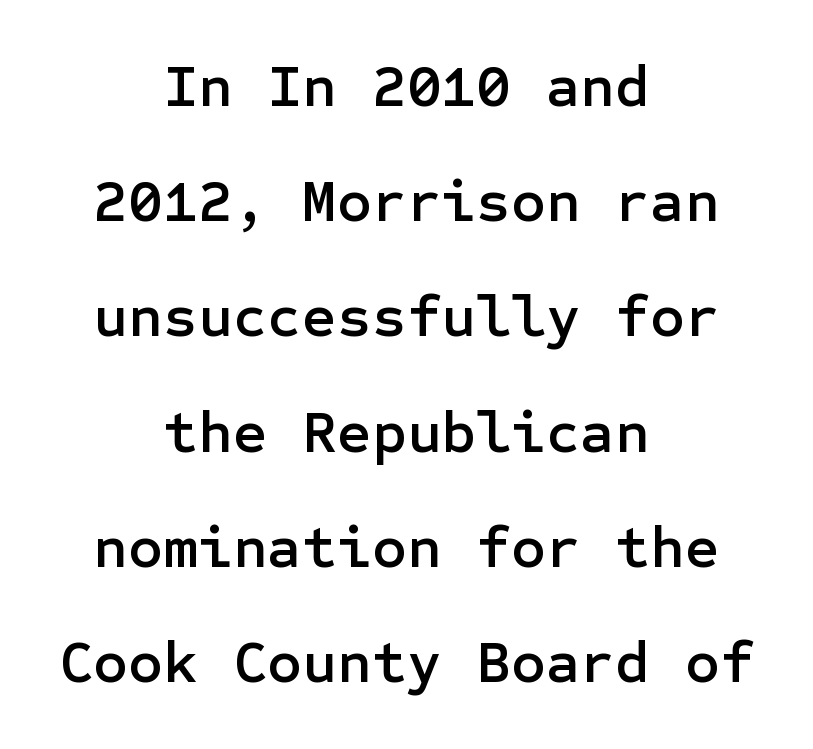
{"serif": "no", "italic": "no", "width": "normal", "stroke_contrast": "low", "x_height": "medium", "underline": "no", "align": "center", "line_spacing": "loose", "line_spacing_ratio": 1.92, "letter_spacing": "normal", "letter_spacing_em": 0.0, "glyph_px": 60}
